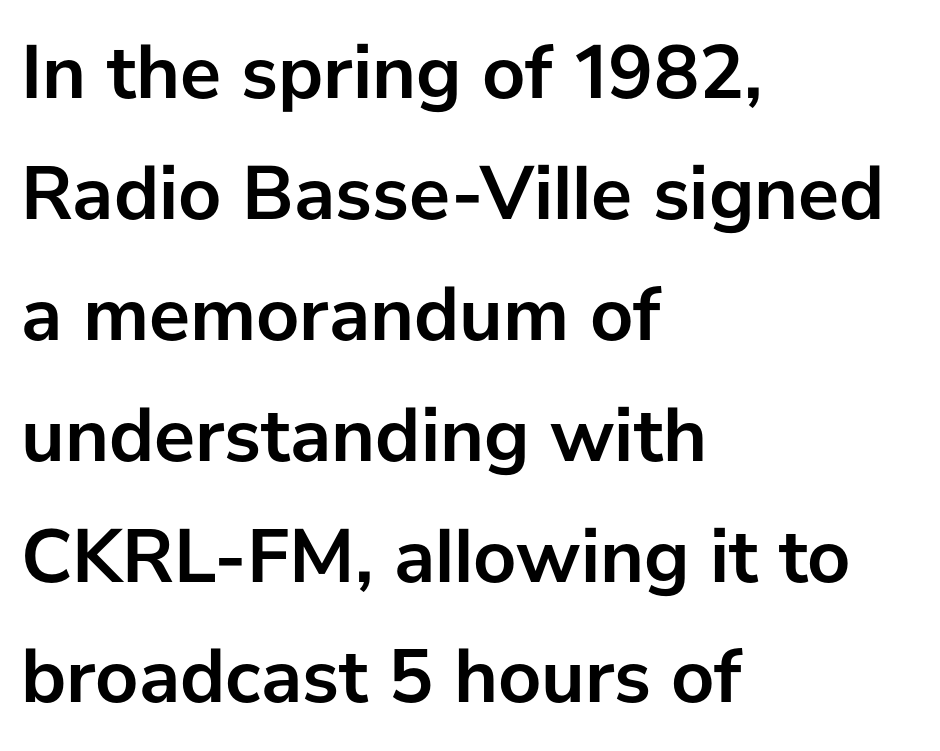
{"serif": "no", "italic": "no", "bold": "yes", "weight": "semibold", "width": "normal", "stroke_contrast": "low", "x_height": "medium", "monospaced": "no", "underline": "no", "align": "left", "line_spacing": "normal", "line_spacing_ratio": 1.57, "letter_spacing": "normal", "letter_spacing_em": 0.0, "glyph_px": 77}
